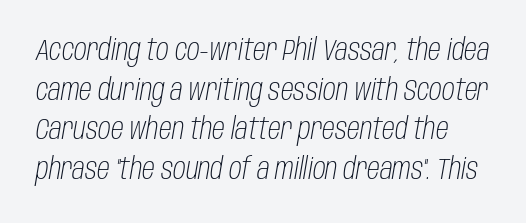
Q: Is the text bold? A: No.
Q: Is the text italic (slanted)? A: Yes, it leans right by about 10 degrees.
Q: Is the text underlined? A: No.
Q: Is the spacing between letters normal or unusually wide? A: Normal.
Q: Is the spacing between lines tight, normal or loose? A: Normal.
Q: Width (condensed, normal, or wide)? A: Condensed.
Q: Stroke contrast? A: Low.
Q: x-height? A: Large.
Q: Monospaced? A: No.
